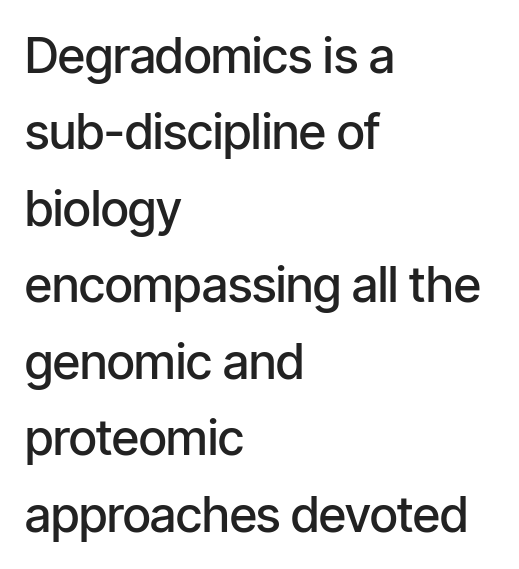
The image shows 49 px semibold, condensed sans-serif type, upright; set left-aligned, normal line spacing (1.56x), normal letter spacing, not underlined; low stroke contrast and a medium x-height.
